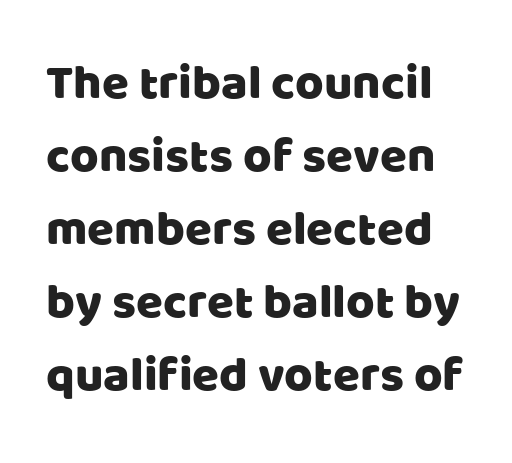
Q: Is the text italic (slanted)? A: No, it is upright.
Q: Is the typeface a serif or a sans-serif typeface? A: Sans-serif.
Q: Is the text underlined? A: No.
Q: Is the spacing between letters normal or unusually wide? A: Normal.
Q: Is the spacing between lines tight, normal or loose? A: Normal.
Q: Width (condensed, normal, or wide)? A: Normal.
Q: Stroke contrast? A: Low.
Q: x-height? A: Large.
Q: Monospaced? A: No.
